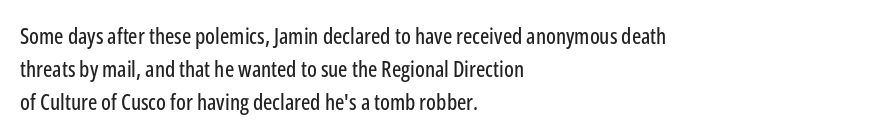
A clean baseline with only descenders dipping below it. Standard letterfit; no display-style spreading of the glyphs. Notice how descenders clear the ascenders below comfortably — that's standard leading. It's the straight-up-and-down kind of type. Does the copy run flush right? No — it runs flush left.
